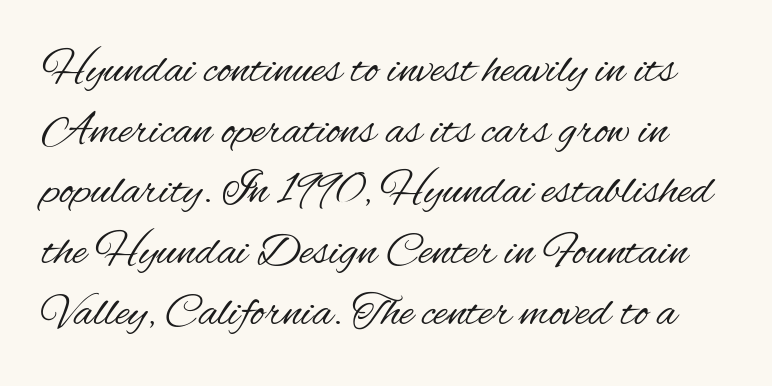
The image shows 47 px regular-weight, condensed sans-serif type; set normal line spacing (1.29x), normal letter spacing, not underlined; medium stroke contrast and a small x-height.
